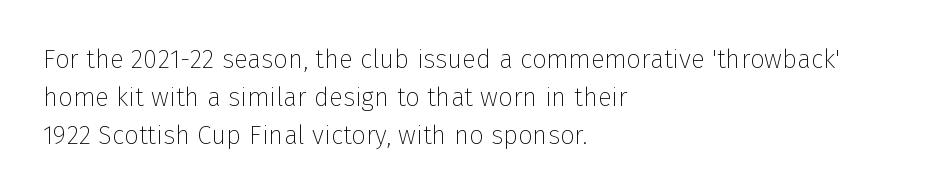
The vertical gap from one line to the next is medium. Quick note: underline off. The characters are drawn with everyday or finer stroke widths. A typesetter would mark this as roman, not italic. Caption: multi-line text, flush left, ragged right.
